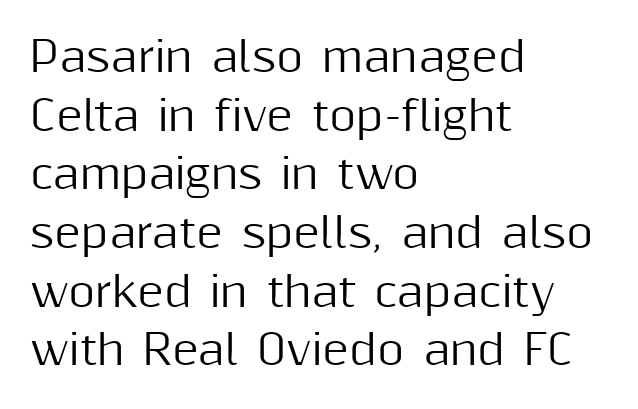
Quick note: underline off. Character widths vary here, with narrow letters taking less room than wide ones. The rendering anchors every line to the left-hand side. The horizontal fit of the characters is conventional and even. The font's upright variant was chosen for this text. Typographically, this falls in the sans-serif category.
